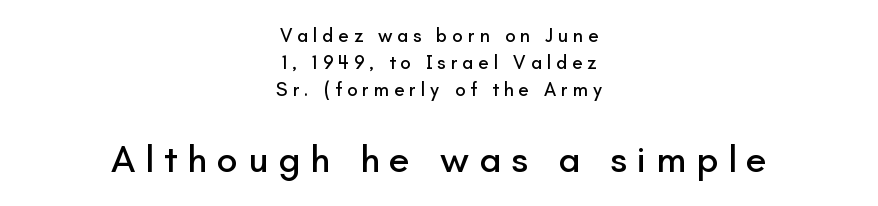
Larger block? The one below; the one above is distinctly smaller. Spacing verdict: proportional, widths tailored to each character. A bare baseline throughout the passage. Letter spacing: wide. The axis of the letterforms is exactly vertical.
